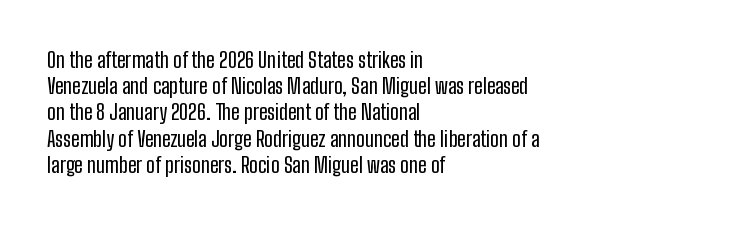
The image shows 21 px text type, upright; set left-aligned, normal line spacing (1.25x), normal letter spacing, not underlined.
